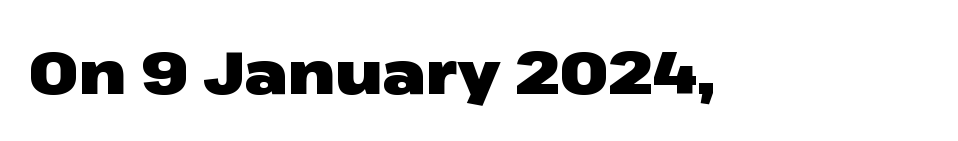
Q: Is the text bold? A: Yes.
Q: Is the text italic (slanted)? A: No, it is upright.
Q: Is the typeface a serif or a sans-serif typeface? A: Sans-serif.
Q: Is the text underlined? A: No.
Q: Is the spacing between letters normal or unusually wide? A: Normal.
Q: Width (condensed, normal, or wide)? A: Wide.
Q: Stroke contrast? A: Low.
Q: x-height? A: Medium.
Q: Monospaced? A: No.
